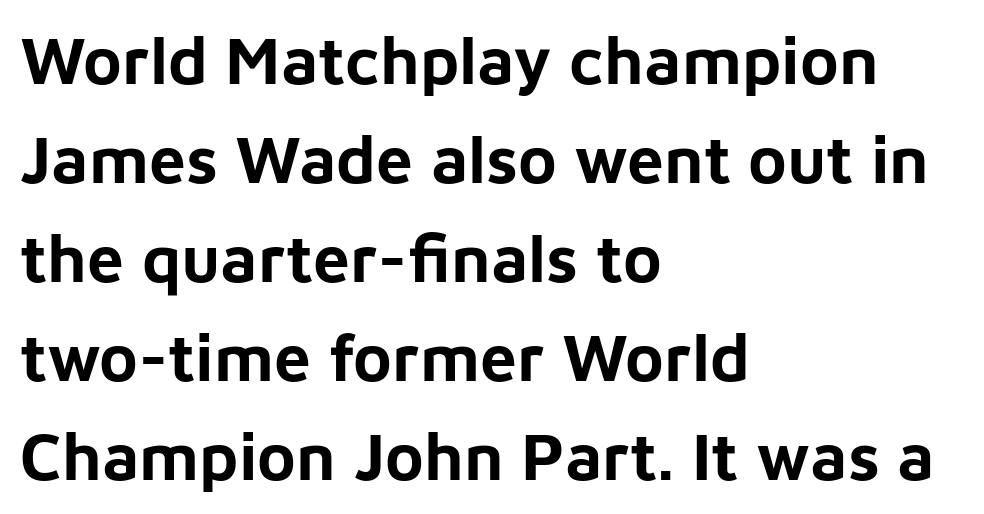
{"serif": "no", "italic": "no", "bold": "yes", "weight": "bold", "width": "normal", "stroke_contrast": "low", "x_height": "medium", "monospaced": "no", "underline": "no", "align": "left", "line_spacing": "normal", "line_spacing_ratio": 1.5, "letter_spacing": "normal", "letter_spacing_em": 0.0, "glyph_px": 66}
